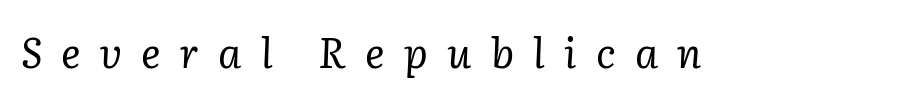
The image shows 41 px regular-weight serif type, italic (leaning right); set unusually wide letter spacing (+0.47 em), not underlined; low stroke contrast and a medium x-height.
